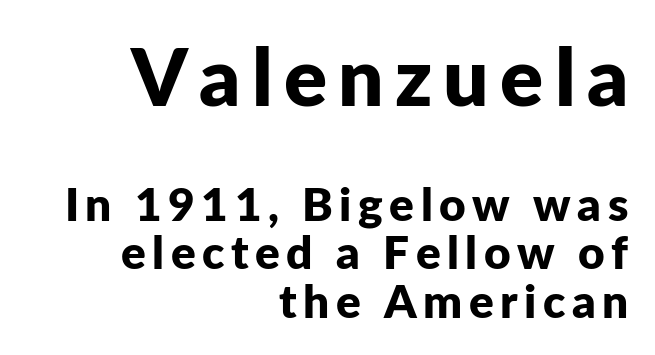
Q: Is the text bold? A: Yes.
Q: Is the text italic (slanted)? A: No, it is upright.
Q: Is the typeface a serif or a sans-serif typeface? A: Sans-serif.
Q: Is the text underlined? A: No.
Q: How is the paragraph aligned? A: Right-aligned.
Q: Is the spacing between lines tight, normal or loose? A: Tight.
Q: Which block of text is set in a larger size, the first (top) or the second (bottom)? A: The first (top) one.
Q: Width (condensed, normal, or wide)? A: Normal.
Q: Stroke contrast? A: Low.
Q: x-height? A: Medium.
Q: Monospaced? A: No.
